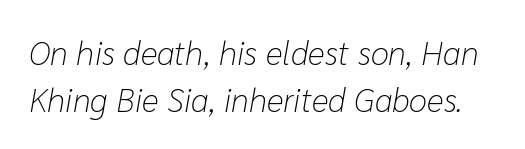
{"italic": "yes", "lean": "right", "slant_degrees": 10, "bold": "no", "weight": "light", "width": "normal", "stroke_contrast": "low", "x_height": "medium", "monospaced": "no", "underline": "no", "line_spacing": "normal", "line_spacing_ratio": 1.42, "letter_spacing": "normal", "letter_spacing_em": 0.0, "glyph_px": 33}
